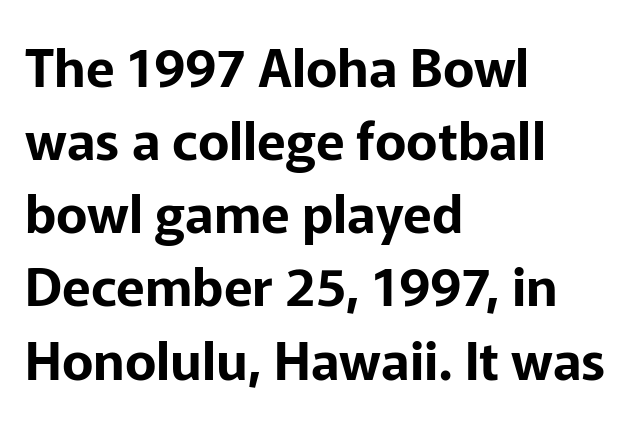
Default kerning and tracking; the words read as compact shapes. Horizontal bands of white between lines are of average thickness. Letterform terminals end flat and unadorned throughout the passage. Descenders are the only things crossing below the line.
